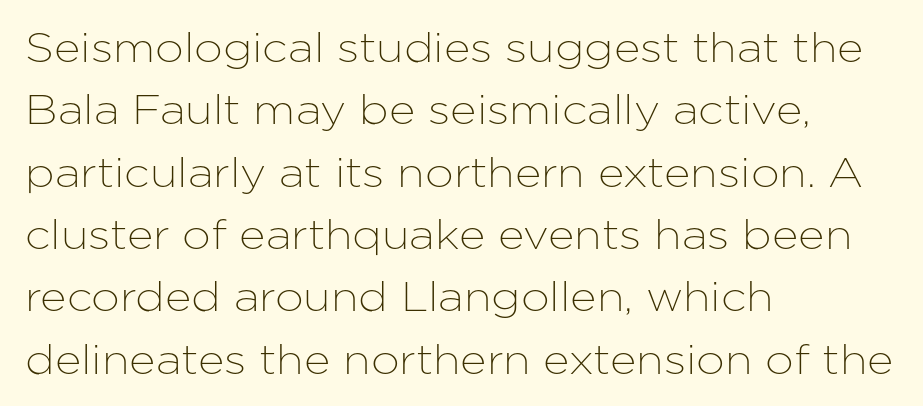
{"serif": "no", "italic": "no", "width": "normal", "stroke_contrast": "low", "x_height": "medium", "monospaced": "no", "underline": "no", "align": "left", "line_spacing": "normal", "line_spacing_ratio": 1.52, "letter_spacing": "normal", "letter_spacing_em": 0.0, "glyph_px": 41}
